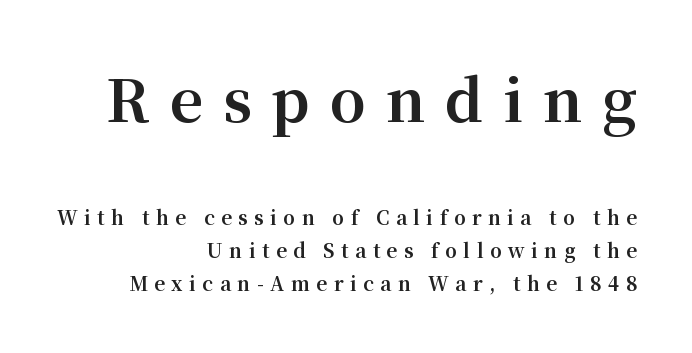
{"serif": "yes", "italic": "no", "bold": "yes", "weight": "bold", "width": "normal", "stroke_contrast": "medium", "x_height": "medium", "monospaced": "no", "underline": "no", "align": "right", "line_spacing_ratio": 1.75, "letter_spacing": "wide", "letter_spacing_em": 0.34, "larger_block": "first", "size_ratio": 3.05, "glyph_px": 58}
